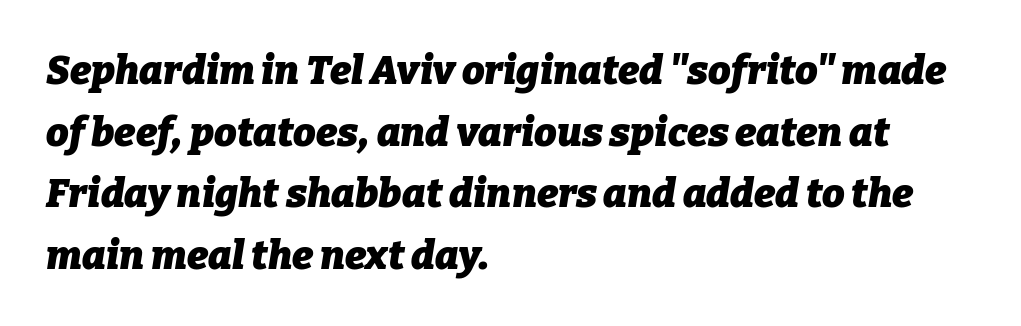
The image shows 40 px heavy type, italic (leaning right); set left-aligned, normal line spacing (1.54x), normal letter spacing, not underlined; low stroke contrast and a medium x-height.
